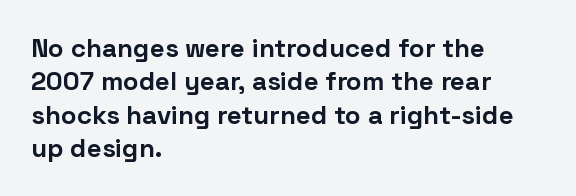
{"italic": "no", "bold": "yes", "underline": "no", "align": "left", "line_spacing": "normal", "line_spacing_ratio": 1.28, "letter_spacing": "normal", "letter_spacing_em": 0.0, "glyph_px": 26}
